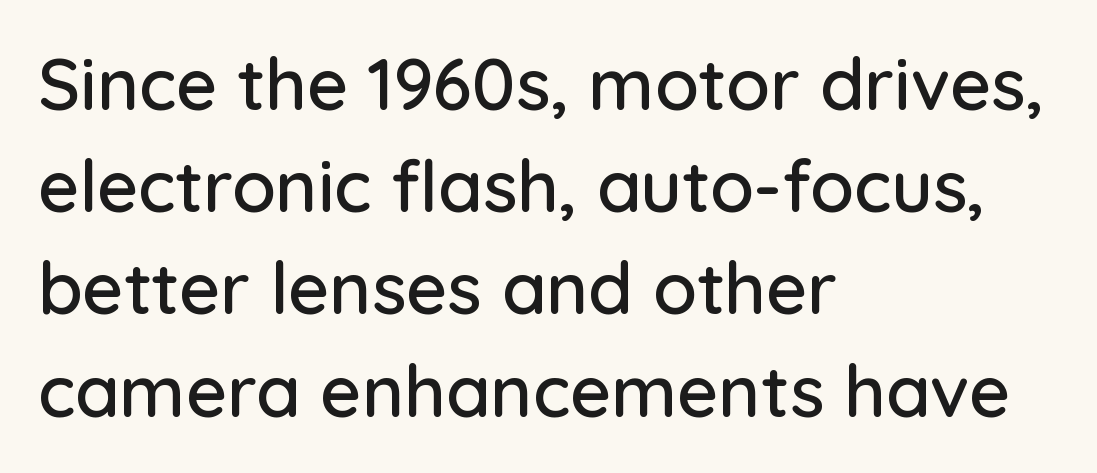
{"serif": "no", "italic": "no", "width": "normal", "stroke_contrast": "low", "x_height": "medium", "monospaced": "no", "underline": "no", "align": "left", "line_spacing": "normal", "line_spacing_ratio": 1.42, "letter_spacing": "normal", "letter_spacing_em": 0.0, "glyph_px": 72}
